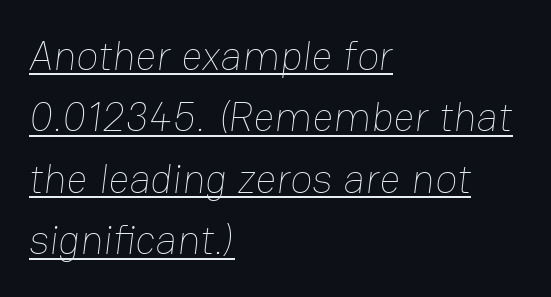
The image shows 41 px thin type; set left-aligned, normal line spacing (1.5x), normal letter spacing, underlined; low stroke contrast and a medium x-height.
